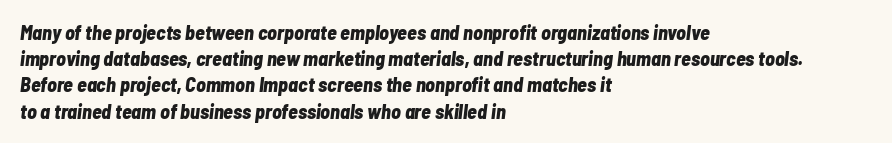
Q: Is the text bold? A: Yes.
Q: Is the text italic (slanted)? A: Yes, it leans right by about 7 degrees.
Q: Is the text underlined? A: No.
Q: How is the paragraph aligned? A: Left-aligned.
Q: Is the spacing between letters normal or unusually wide? A: Normal.
Q: Is the spacing between lines tight, normal or loose? A: Normal.
